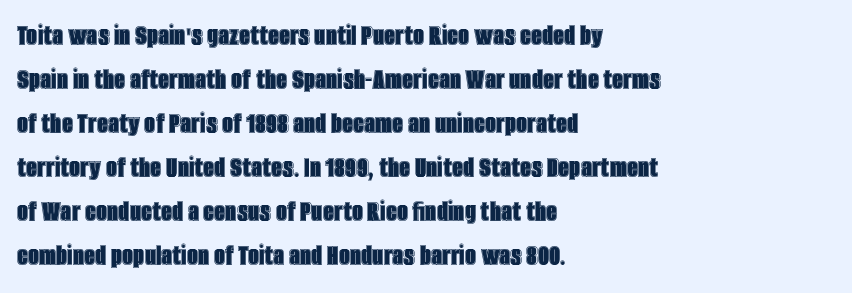
Q: Is the text italic (slanted)? A: No, it is upright.
Q: Is the text underlined? A: No.
Q: How is the paragraph aligned? A: Left-aligned.
Q: Is the spacing between letters normal or unusually wide? A: Normal.
Q: Is the spacing between lines tight, normal or loose? A: Normal.
Q: Width (condensed, normal, or wide)? A: Condensed.
Q: x-height? A: Large.
Q: Monospaced? A: No.
